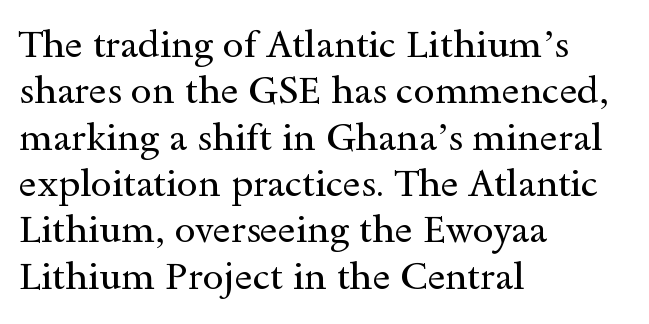
Has an underline been added? It has not. The rag falls on the right side of this text block. This is roman type, the default non-slanted kind. Do the characters align in a grid? No, the font is proportional. This rendering leaves character spacing at its baseline value.
